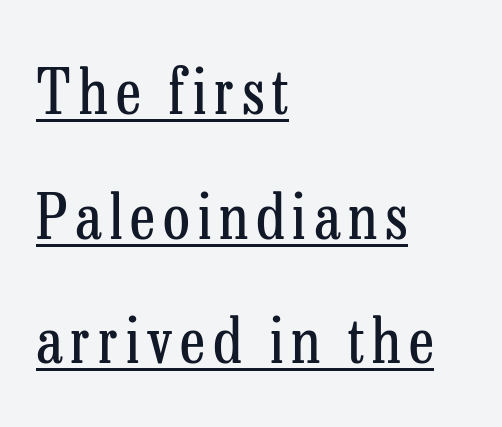
Q: Is the text bold? A: No.
Q: Is the text italic (slanted)? A: No, it is upright.
Q: Is the typeface a serif or a sans-serif typeface? A: Serif.
Q: Is the text underlined? A: Yes.
Q: How is the paragraph aligned? A: Left-aligned.
Q: Is the spacing between lines tight, normal or loose? A: Loose.
Q: Width (condensed, normal, or wide)? A: Condensed.
Q: Stroke contrast? A: Low.
Q: x-height? A: Medium.
Q: Monospaced? A: No.
